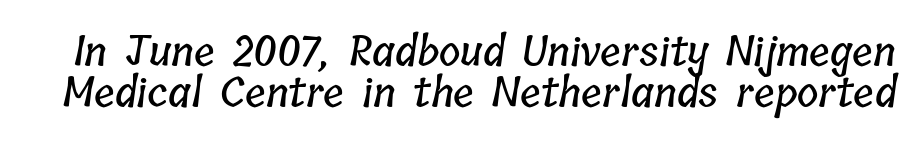
Q: Is the text underlined? A: No.
Q: Is the spacing between letters normal or unusually wide? A: Normal.
Q: Is the spacing between lines tight, normal or loose? A: Tight.
Q: Width (condensed, normal, or wide)? A: Condensed.
Q: Stroke contrast? A: Low.
Q: x-height? A: Medium.
Q: Monospaced? A: No.
